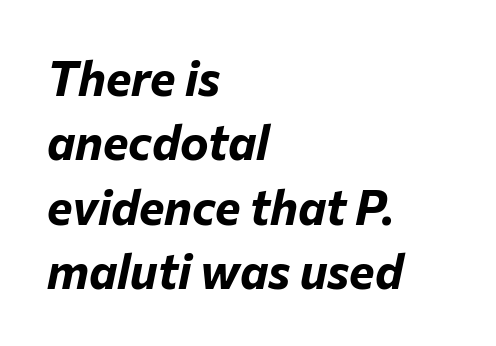
{"italic": "yes", "lean": "right", "slant_degrees": 12, "bold": "yes", "weight": "bold", "width": "normal", "stroke_contrast": "low", "x_height": "medium", "monospaced": "no", "underline": "no", "align": "left", "line_spacing": "normal", "line_spacing_ratio": 1.34, "letter_spacing": "normal", "letter_spacing_em": 0.0, "glyph_px": 48}
